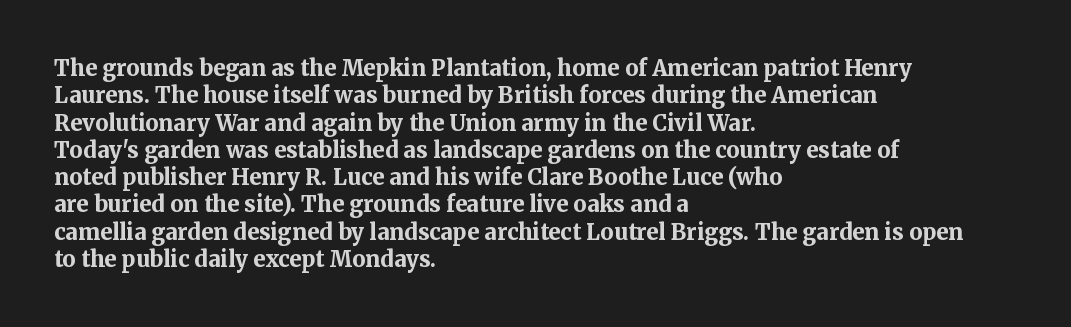
{"italic": "no", "bold": "yes", "underline": "no", "align": "left", "line_spacing_ratio": 1.24, "letter_spacing": "normal", "letter_spacing_em": 0.0, "glyph_px": 22}
